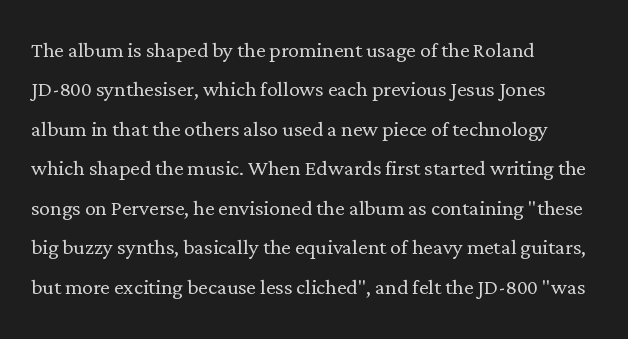
Quick note: not italic, upright. Is the stroke heavy? The answer is a plain regular-or-lighter. The setting favours the left margin, as ordinary paragraphs usually do. Has an underline been added? It has not. Tracking here is standard; glyphs follow each other at the usual distance. Line spacing here is normal.
